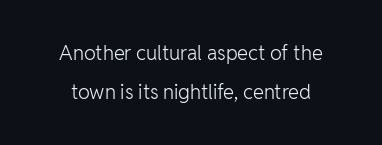
{"italic": "no", "bold": "no", "underline": "no", "line_spacing": "loose", "line_spacing_ratio": 1.97, "letter_spacing": "normal", "letter_spacing_em": 0.0, "glyph_px": 20}
